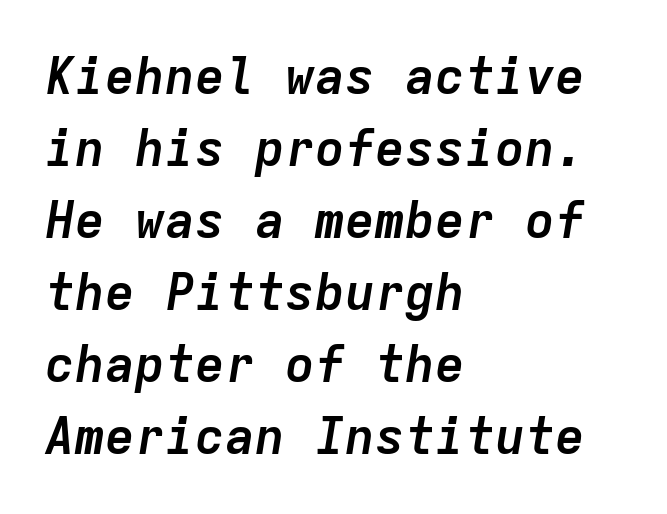
{"italic": "yes", "lean": "right", "slant_degrees": 9, "bold": "yes", "weight": "semibold", "width": "normal", "stroke_contrast": "low", "x_height": "medium", "monospaced": "yes", "underline": "no", "align": "left", "line_spacing": "normal", "line_spacing_ratio": 1.44, "letter_spacing": "normal", "letter_spacing_em": 0.0, "glyph_px": 50}
